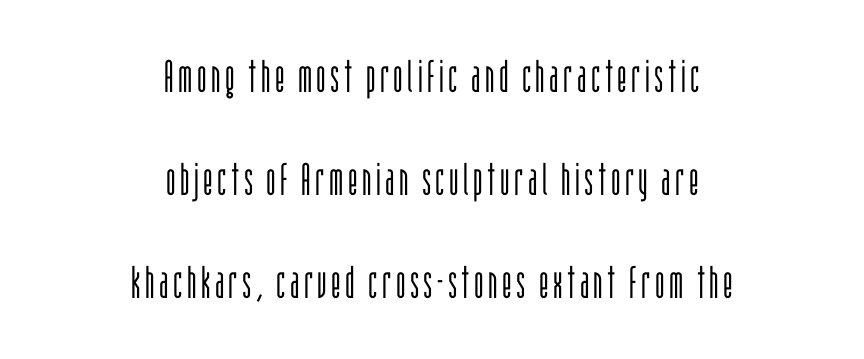
Q: Is the text bold? A: No.
Q: Is the text italic (slanted)? A: No, it is upright.
Q: Is the typeface a serif or a sans-serif typeface? A: Sans-serif.
Q: Is the text underlined? A: No.
Q: How is the paragraph aligned? A: Centered.
Q: Is the spacing between lines tight, normal or loose? A: Loose.
Q: Width (condensed, normal, or wide)? A: Condensed.
Q: Stroke contrast? A: Low.
Q: x-height? A: Large.
Q: Monospaced? A: No.
